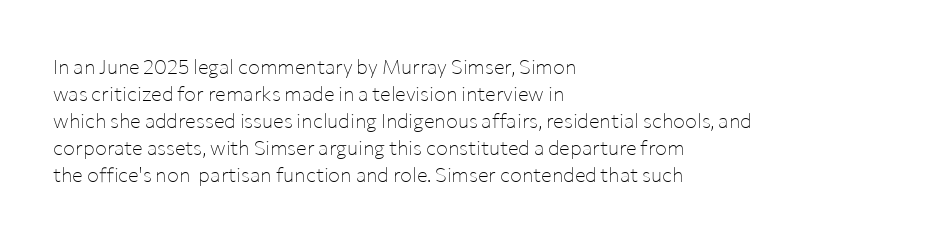
{"italic": "no", "bold": "no", "underline": "no", "align": "left", "line_spacing": "normal", "line_spacing_ratio": 1.35, "letter_spacing": "normal", "letter_spacing_em": 0.0, "glyph_px": 20}
